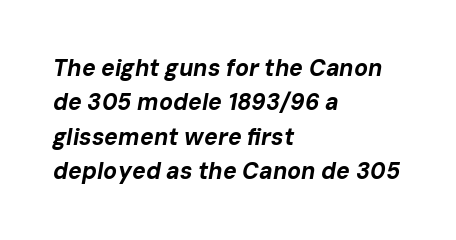
{"italic": "yes", "lean": "right", "slant_degrees": 10, "bold": "yes", "underline": "no", "align": "left", "line_spacing": "normal", "line_spacing_ratio": 1.49, "letter_spacing": "normal", "letter_spacing_em": 0.0, "glyph_px": 23}
